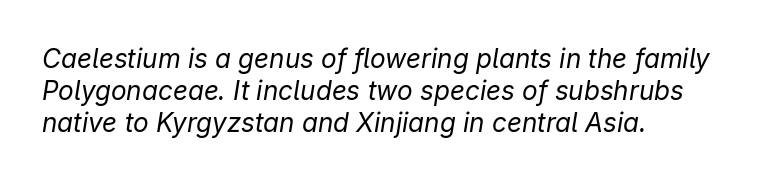
You can tell it's italic because the verticals aren't actually vertical. This is not heavy type; no bold has been used. Words appear dense and cohesive because spacing is normal. Layout note: lines flush left.
